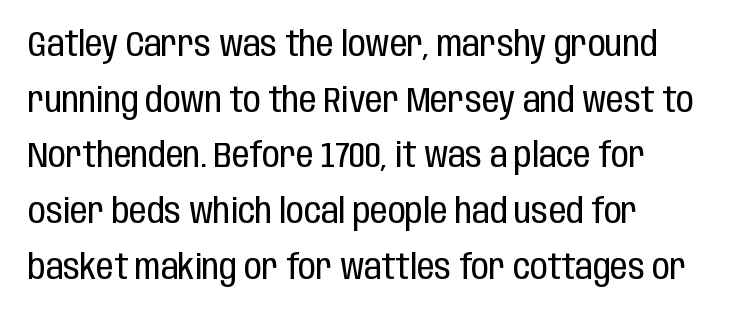
The image shows 35 px regular-weight, condensed sans-serif type, upright; set normal line spacing (1.59x), normal letter spacing, not underlined; low stroke contrast and a large x-height.
